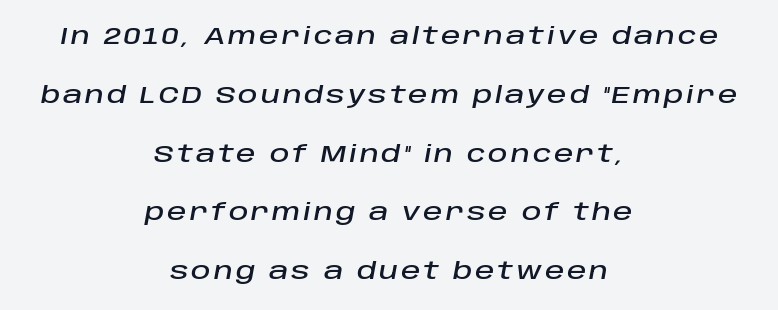
The image shows 24 px text type, italic (leaning right); set centered, loose line spacing (2.45x), not underlined.
